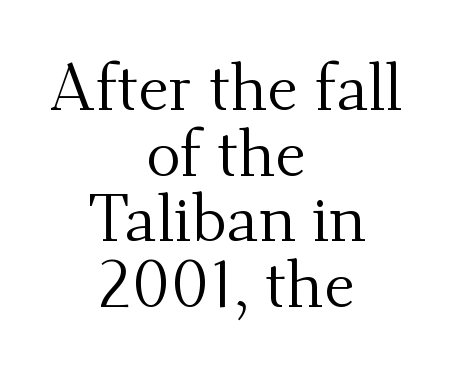
Q: Is the text bold? A: No.
Q: Is the text italic (slanted)? A: No, it is upright.
Q: Is the typeface a serif or a sans-serif typeface? A: Serif.
Q: Is the text underlined? A: No.
Q: How is the paragraph aligned? A: Centered.
Q: Is the spacing between letters normal or unusually wide? A: Normal.
Q: Is the spacing between lines tight, normal or loose? A: Tight.
Q: Width (condensed, normal, or wide)? A: Normal.
Q: Stroke contrast? A: Medium.
Q: x-height? A: Small.
Q: Monospaced? A: No.
